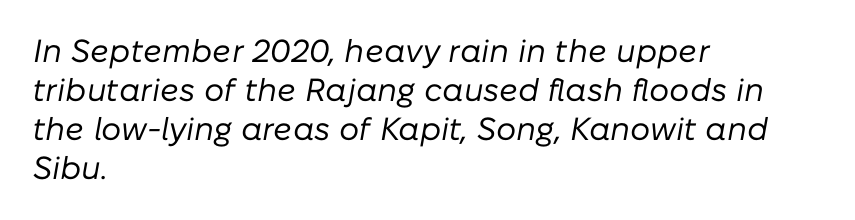
The image shows 32 px regular-weight type, italic (leaning right); set left-aligned, line spacing 1.22x, normal letter spacing, not underlined; low stroke contrast and a medium x-height.
